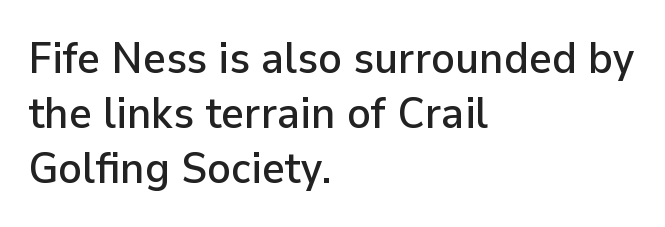
Q: Is the text italic (slanted)? A: No, it is upright.
Q: Is the typeface a serif or a sans-serif typeface? A: Sans-serif.
Q: Is the text underlined? A: No.
Q: How is the paragraph aligned? A: Left-aligned.
Q: Is the spacing between letters normal or unusually wide? A: Normal.
Q: Is the spacing between lines tight, normal or loose? A: Normal.
Q: Width (condensed, normal, or wide)? A: Normal.
Q: Stroke contrast? A: Low.
Q: x-height? A: Medium.
Q: Monospaced? A: No.
